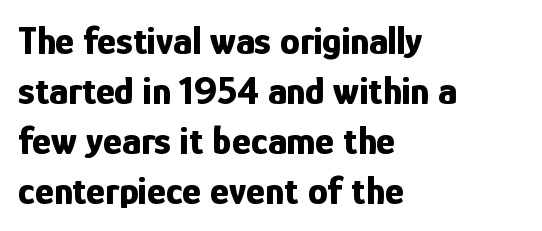
{"serif": "no", "italic": "no", "bold": "yes", "weight": "bold", "width": "condensed", "stroke_contrast": "low", "x_height": "medium", "monospaced": "no", "underline": "no", "align": "left", "line_spacing": "normal", "line_spacing_ratio": 1.25, "letter_spacing": "normal", "letter_spacing_em": 0.0, "glyph_px": 40}
